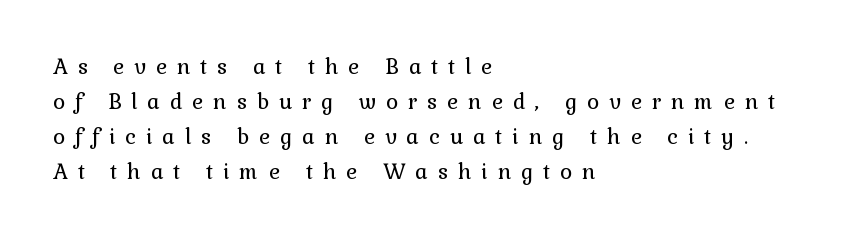
{"italic": "no", "bold": "no", "underline": "no", "align": "left", "line_spacing": "normal", "line_spacing_ratio": 1.66, "letter_spacing": "wide", "letter_spacing_em": 0.47, "glyph_px": 21}
